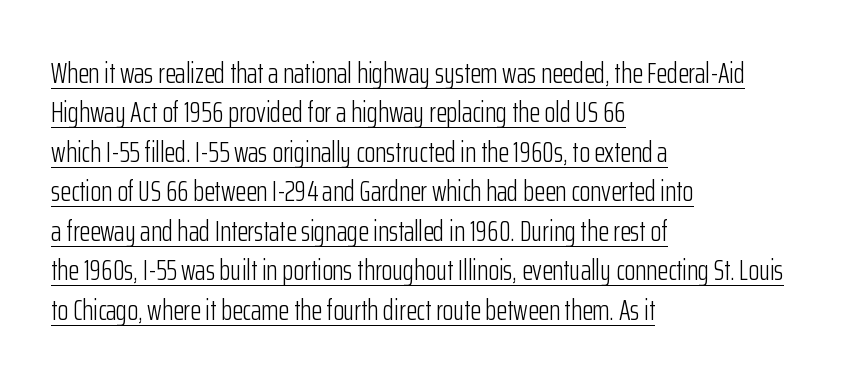
{"serif": "no", "italic": "no", "bold": "no", "weight": "light", "width": "condensed", "stroke_contrast": "low", "x_height": "medium", "monospaced": "no", "underline": "yes", "align": "left", "line_spacing": "normal", "line_spacing_ratio": 1.41, "letter_spacing": "normal", "letter_spacing_em": 0.0, "glyph_px": 28}
